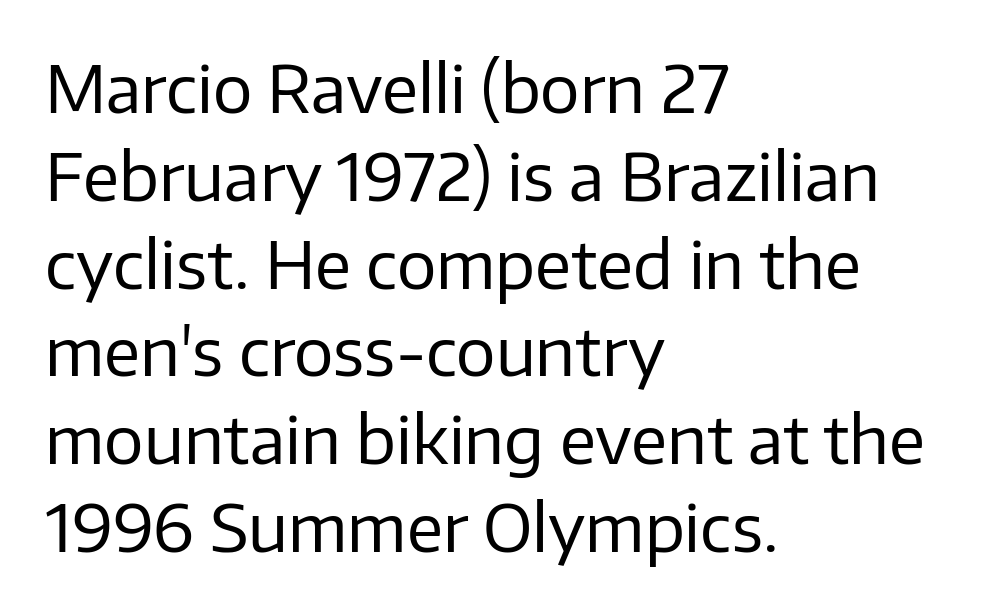
Q: Is the text bold? A: No.
Q: Is the text italic (slanted)? A: No, it is upright.
Q: Is the typeface a serif or a sans-serif typeface? A: Sans-serif.
Q: Is the text underlined? A: No.
Q: How is the paragraph aligned? A: Left-aligned.
Q: Is the spacing between letters normal or unusually wide? A: Normal.
Q: Is the spacing between lines tight, normal or loose? A: Normal.
Q: Width (condensed, normal, or wide)? A: Normal.
Q: Stroke contrast? A: Low.
Q: x-height? A: Medium.
Q: Monospaced? A: No.
